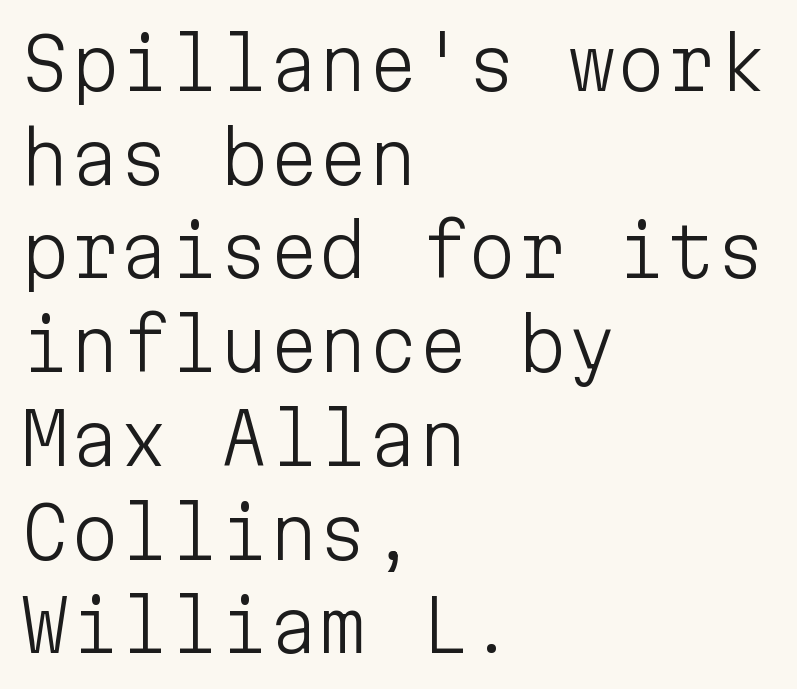
Q: Is the text bold? A: No.
Q: Is the text italic (slanted)? A: No, it is upright.
Q: Is the typeface a serif or a sans-serif typeface? A: Sans-serif.
Q: Is the text underlined? A: No.
Q: How is the paragraph aligned? A: Left-aligned.
Q: Is the spacing between letters normal or unusually wide? A: Normal.
Q: Is the spacing between lines tight, normal or loose? A: Normal.
Q: Width (condensed, normal, or wide)? A: Normal.
Q: Stroke contrast? A: Low.
Q: x-height? A: Medium.
Q: Monospaced? A: Yes.
